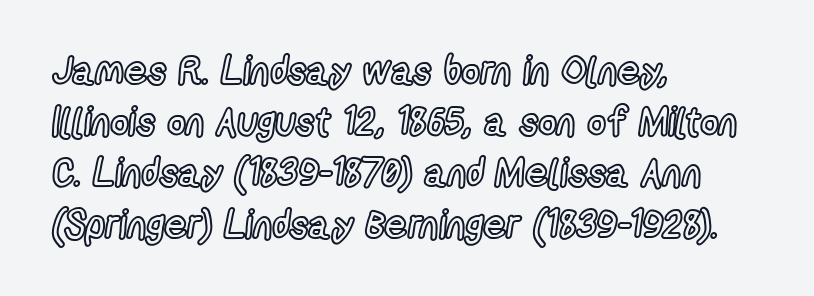
The image shows 40 px condensed type; set left-aligned, normal line spacing (1.28x), normal letter spacing, not underlined; a medium x-height.
